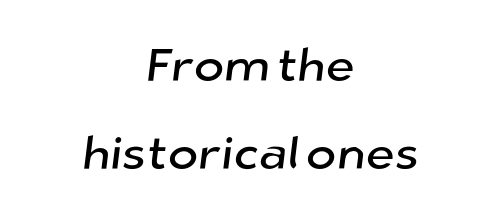
Classification — sans serif. This sample uses plain, unmodified letter spacing. Spacing verdict: proportional, widths tailored to each character. What's the leading like? Stretched, with rows far apart. Anything drawn beneath the words? Only blank space. Neither beginnings nor endings align; midpoints do.
